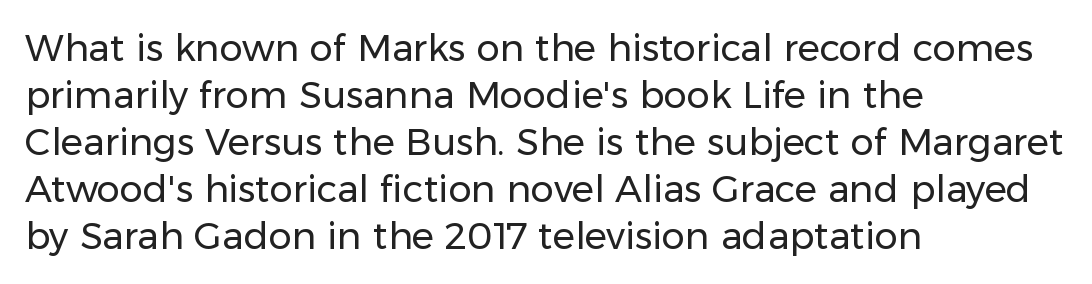
The passage shown is typed in a proportional face where columns would drift. Notice how the stems are strictly vertical — no italics here. The foot of each line stays bare and open. The font is comparable to plain body text, perhaps lighter.
